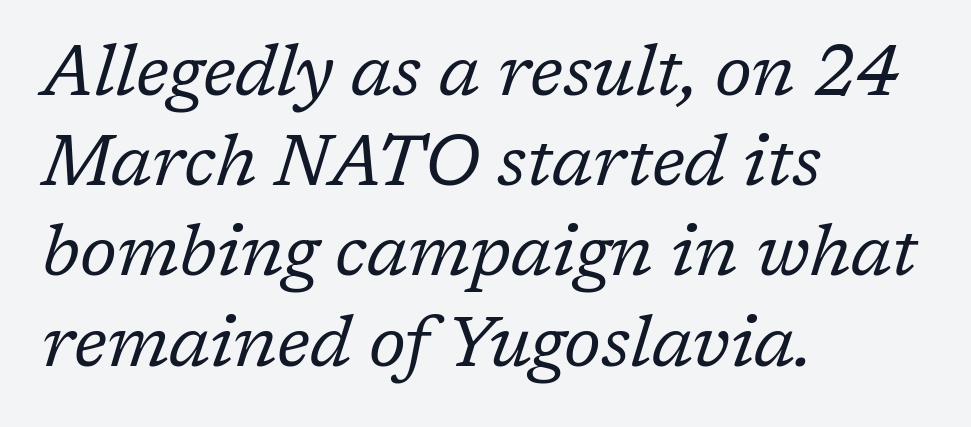
Does the lettering tilt? It does — this is italic. The gaps between neighbouring characters are ordinary and unremarkable. Typeset ragged right — the left edge is the straight one. The block of text has a typical density, with ordinary space between rows. Character widths vary here, with narrow letters taking less room than wide ones.
